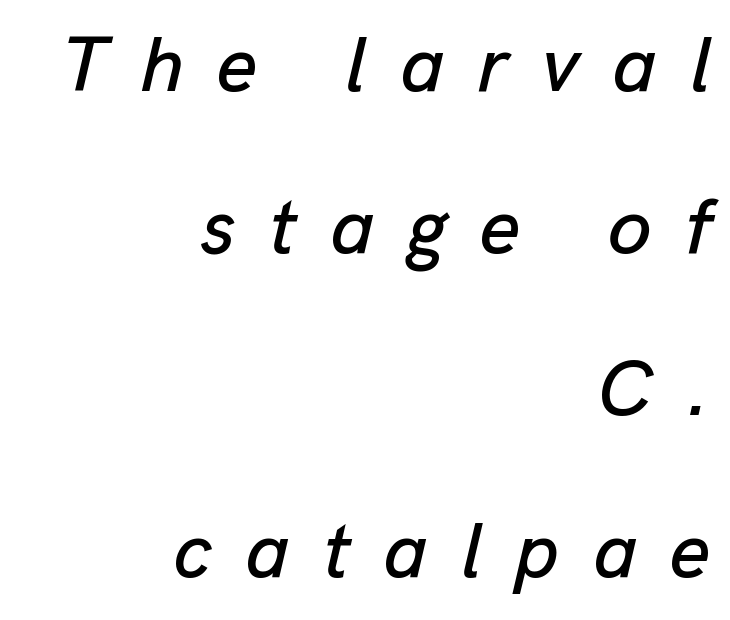
Q: Is the text italic (slanted)? A: Yes, it leans right by about 13 degrees.
Q: Is the text underlined? A: No.
Q: How is the paragraph aligned? A: Right-aligned.
Q: Is the spacing between letters normal or unusually wide? A: Unusually wide.
Q: Is the spacing between lines tight, normal or loose? A: Loose.
Q: Width (condensed, normal, or wide)? A: Normal.
Q: Stroke contrast? A: Low.
Q: x-height? A: Medium.
Q: Monospaced? A: No.
